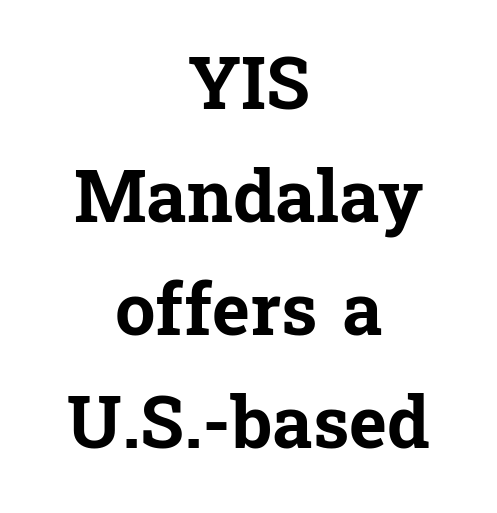
Q: Is the text bold? A: Yes.
Q: Is the text italic (slanted)? A: No, it is upright.
Q: Is the typeface a serif or a sans-serif typeface? A: Serif.
Q: Is the text underlined? A: No.
Q: How is the paragraph aligned? A: Centered.
Q: Is the spacing between letters normal or unusually wide? A: Normal.
Q: Is the spacing between lines tight, normal or loose? A: Normal.
Q: Width (condensed, normal, or wide)? A: Normal.
Q: Stroke contrast? A: Low.
Q: x-height? A: Medium.
Q: Monospaced? A: No.
